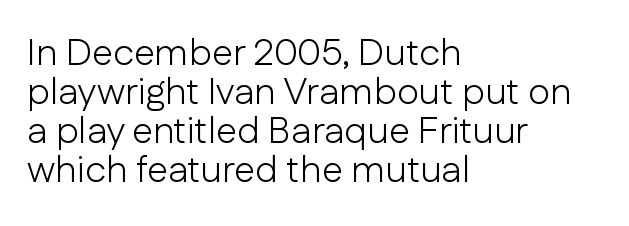
The image shows 38 px light sans-serif type, upright; set left-aligned, tight line spacing (1.03x), normal letter spacing, not underlined; low stroke contrast and a medium x-height.
